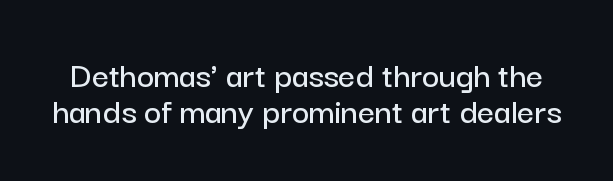
The image shows 37 px sans-serif type, upright; set tight line spacing (0.96x), normal letter spacing, not underlined; low stroke contrast and a medium x-height.
